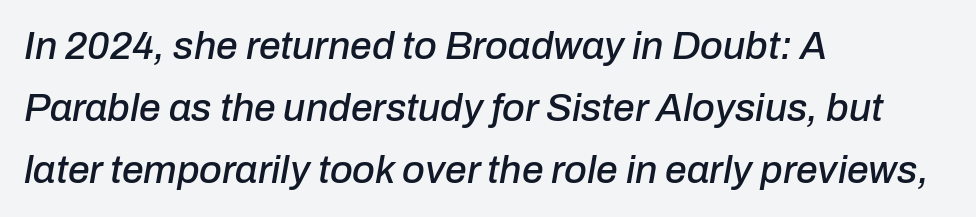
{"italic": "yes", "lean": "right", "slant_degrees": 10, "width": "normal", "stroke_contrast": "low", "x_height": "medium", "monospaced": "no", "underline": "no", "align": "left", "line_spacing": "normal", "line_spacing_ratio": 1.59, "letter_spacing": "normal", "letter_spacing_em": 0.0, "glyph_px": 39}
